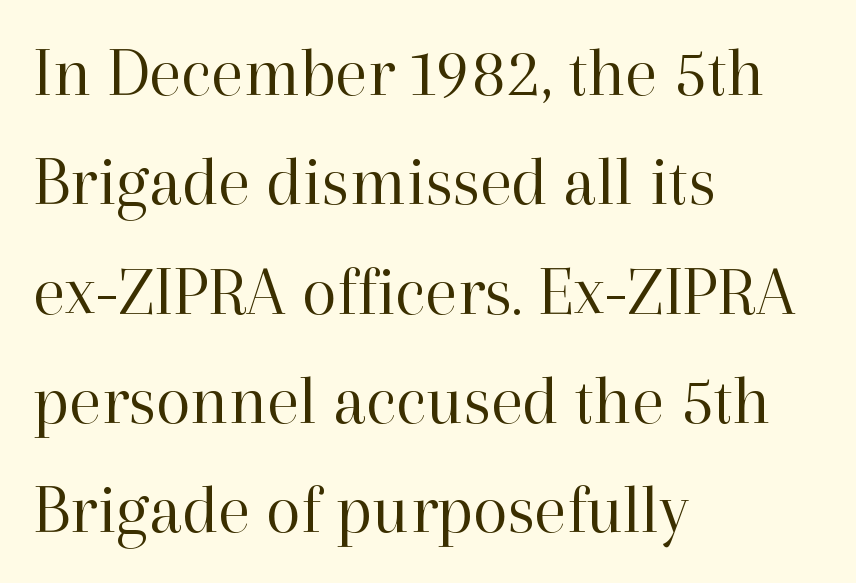
The image shows 71 px regular-weight serif type, upright; set left-aligned, normal line spacing (1.54x), normal letter spacing, not underlined; high stroke contrast and a medium x-height.
